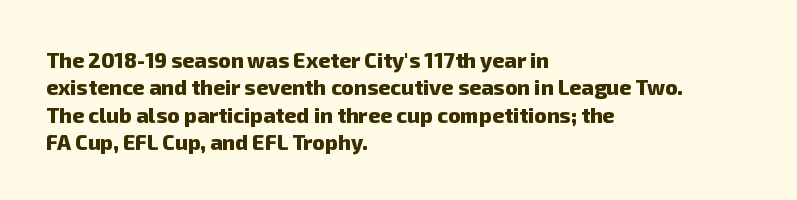
These lines sit exactly where default settings would place them. A typesetter would call this zero additional tracking. The typesetter chose a ragged-right arrangement here. How heavy is the stroke? Heavy — this is a bold.
